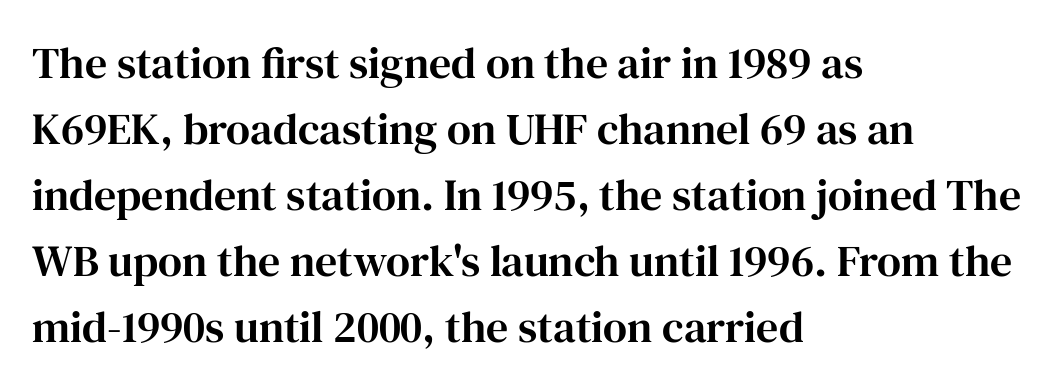
{"serif": "yes", "italic": "no", "width": "normal", "stroke_contrast": "high", "x_height": "medium", "monospaced": "no", "underline": "no", "align": "left", "line_spacing": "normal", "line_spacing_ratio": 1.5, "letter_spacing": "normal", "letter_spacing_em": 0.0, "glyph_px": 44}
